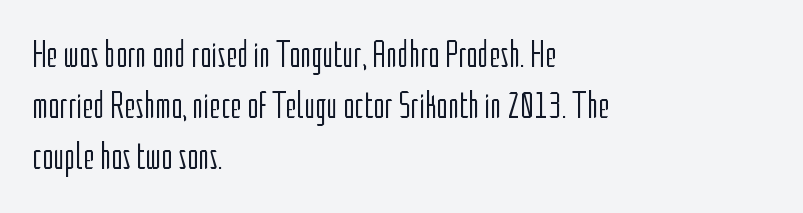
The image shows 38 px light, condensed sans-serif type, upright; set left-aligned, normal line spacing (1.34x), normal letter spacing, not underlined; low stroke contrast and a medium x-height.
